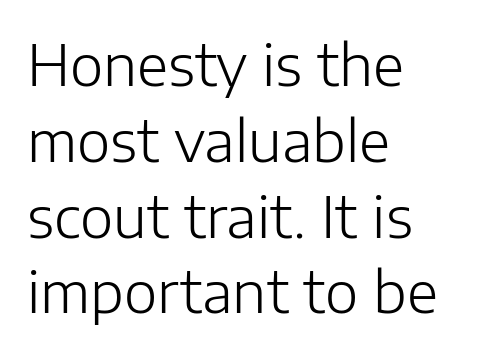
The image shows 57 px light sans-serif type, upright; set left-aligned, normal line spacing (1.33x), normal letter spacing, not underlined; low stroke contrast and a medium x-height.
